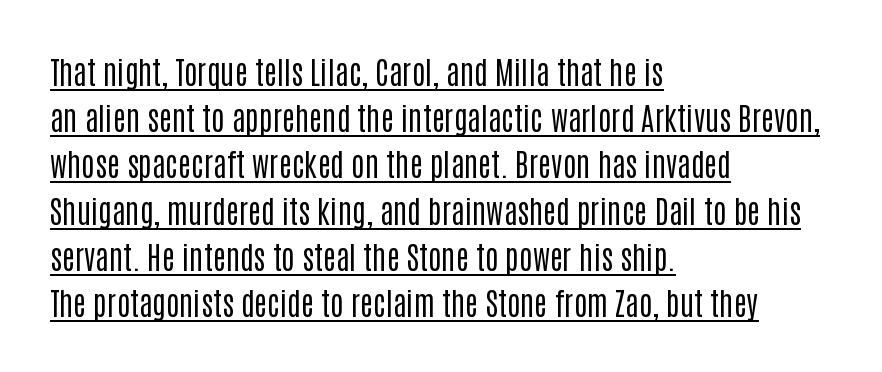
{"serif": "no", "italic": "no", "bold": "no", "weight": "regular", "width": "condensed", "stroke_contrast": "low", "x_height": "large", "monospaced": "no", "underline": "yes", "align": "left", "line_spacing": "normal", "line_spacing_ratio": 1.49, "letter_spacing": "normal", "letter_spacing_em": 0.0, "glyph_px": 31}
